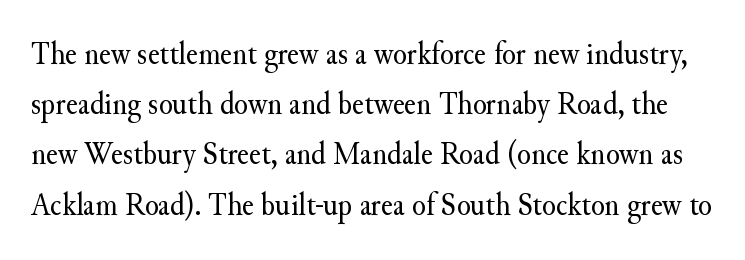
{"serif": "yes", "italic": "no", "bold": "no", "weight": "regular", "width": "normal", "stroke_contrast": "medium", "x_height": "small", "monospaced": "no", "underline": "no", "line_spacing": "normal", "line_spacing_ratio": 1.57, "letter_spacing": "normal", "letter_spacing_em": 0.0, "glyph_px": 32}
